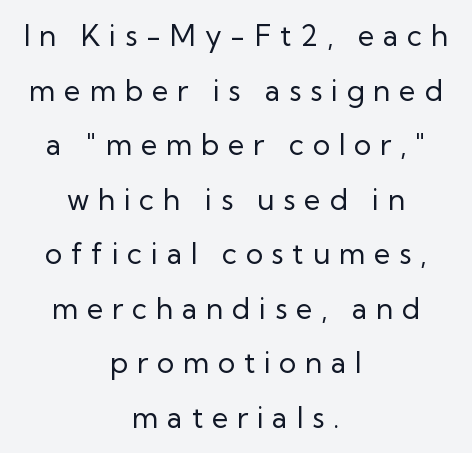
Weight: in the light-to-regular range. Has an underline been added? It has not. Look at the tracking — it's clearly loosened, letters drifting apart. Is this a fixed-width face? No — the glyphs have proportional, varying widths. If you folded the block vertically in half, each line would mirror itself in length. These lines are composed in type without serifs.
